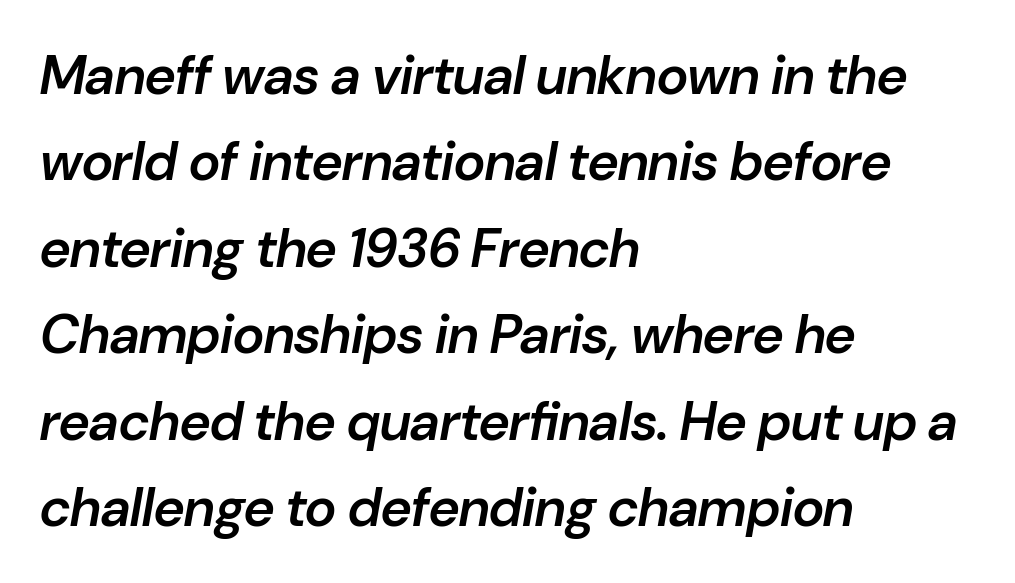
{"italic": "yes", "lean": "right", "slant_degrees": 10, "bold": "semi", "weight": "semibold", "width": "normal", "stroke_contrast": "low", "x_height": "medium", "monospaced": "no", "underline": "no", "align": "left", "line_spacing": "normal", "line_spacing_ratio": 1.6, "letter_spacing": "normal", "letter_spacing_em": 0.0, "glyph_px": 54}
